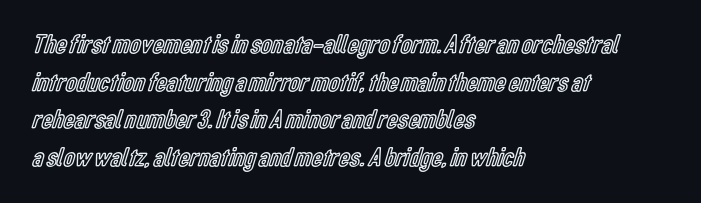
Q: Is the text italic (slanted)? A: Yes.
Q: Is the text underlined? A: No.
Q: How is the paragraph aligned? A: Left-aligned.
Q: Is the spacing between letters normal or unusually wide? A: Normal.
Q: Is the spacing between lines tight, normal or loose? A: Normal.
